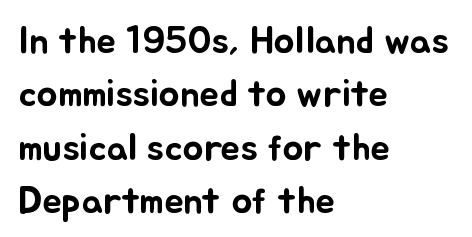
The image shows 39 px text type, upright; set left-aligned, normal line spacing (1.37x), normal letter spacing, not underlined; low stroke contrast and a small x-height.
